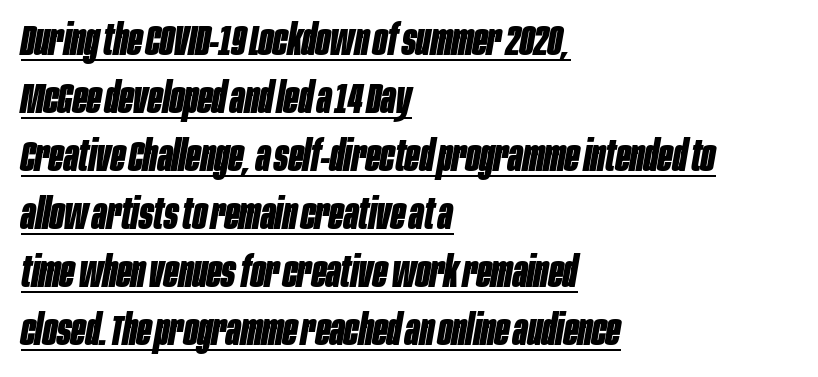
Q: Is the text bold? A: Yes.
Q: Is the text italic (slanted)? A: Yes, it leans right by about 10 degrees.
Q: Is the text underlined? A: Yes.
Q: How is the paragraph aligned? A: Left-aligned.
Q: Is the spacing between letters normal or unusually wide? A: Normal.
Q: Is the spacing between lines tight, normal or loose? A: Normal.
Q: Width (condensed, normal, or wide)? A: Condensed.
Q: Stroke contrast? A: Low.
Q: x-height? A: Large.
Q: Monospaced? A: No.
